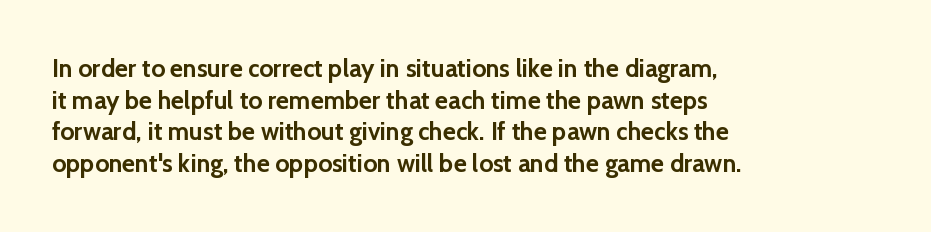
Q: Is the text bold? A: Yes.
Q: Is the text italic (slanted)? A: No, it is upright.
Q: Is the text underlined? A: No.
Q: How is the paragraph aligned? A: Left-aligned.
Q: Is the spacing between letters normal or unusually wide? A: Normal.
Q: Is the spacing between lines tight, normal or loose? A: Normal.
